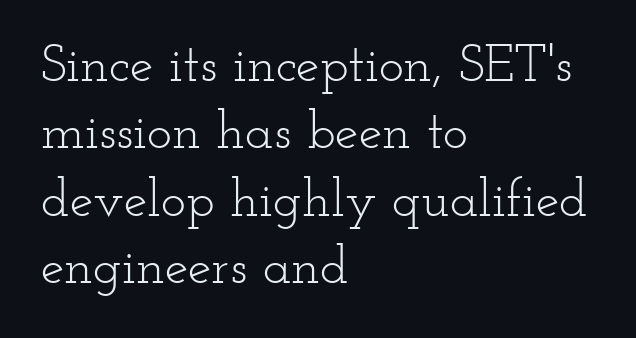
The image shows 53 px light, wide serif type, upright; set left-aligned, normal line spacing (1.27x), normal letter spacing, not underlined; low stroke contrast and a small x-height.
